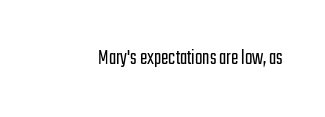
Q: Is the text bold? A: No.
Q: Is the text italic (slanted)? A: No, it is upright.
Q: Is the text underlined? A: No.
Q: Is the spacing between letters normal or unusually wide? A: Normal.
